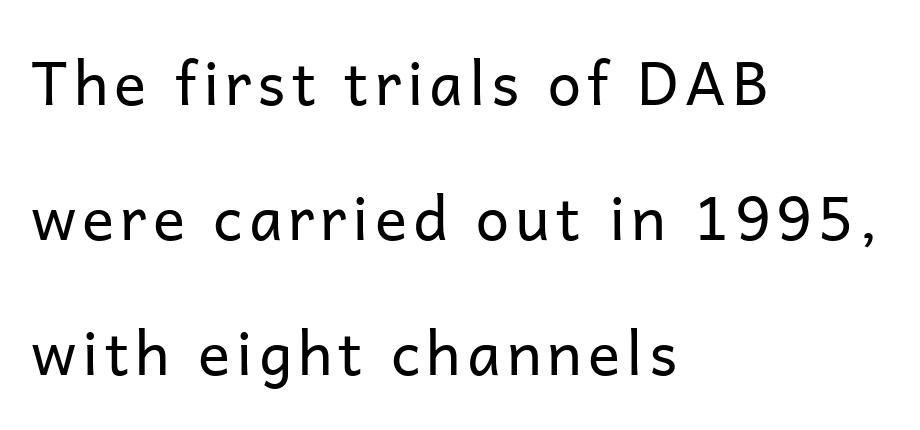
The image shows 60 px regular-weight sans-serif type, upright; set left-aligned, loose line spacing (2.25x), not underlined; low stroke contrast and a medium x-height.
